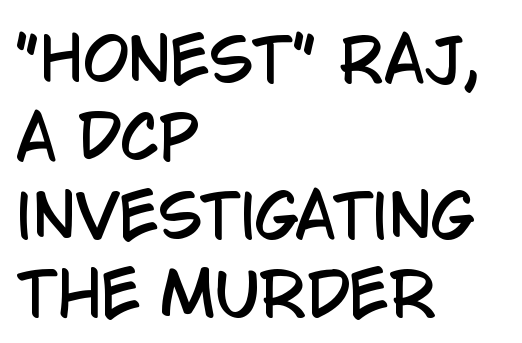
{"serif": "no", "italic": "no", "width": "condensed", "stroke_contrast": "low", "x_height": "large", "monospaced": "no", "underline": "no", "align": "left", "line_spacing": "normal", "line_spacing_ratio": 1.32, "letter_spacing": "normal", "letter_spacing_em": 0.0, "glyph_px": 59}
